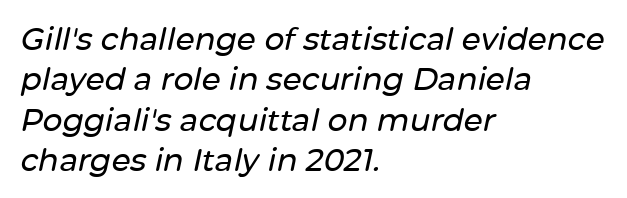
{"italic": "yes", "lean": "right", "slant_degrees": 12, "width": "normal", "stroke_contrast": "low", "x_height": "medium", "monospaced": "no", "underline": "no", "align": "left", "line_spacing": "normal", "line_spacing_ratio": 1.3, "letter_spacing": "normal", "letter_spacing_em": 0.0, "glyph_px": 31}
